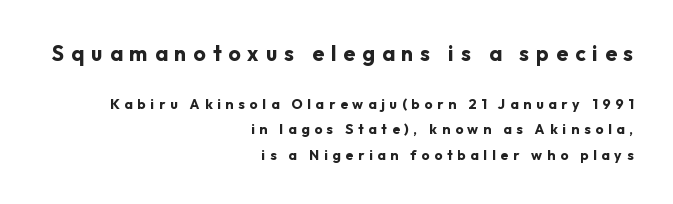
The image shows 21 px bold type, upright; set right-aligned, line spacing 1.82x, unusually wide letter spacing (+0.34 em), not underlined; the first (top) block is 1.5x larger.
